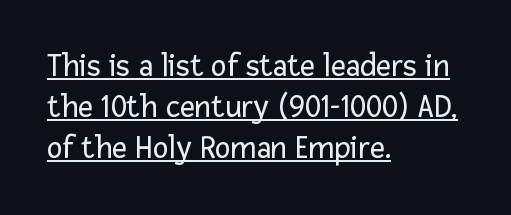
{"serif": "no", "italic": "no", "bold": "no", "weight": "regular", "width": "normal", "stroke_contrast": "low", "x_height": "medium", "monospaced": "no", "underline": "yes", "align": "left", "line_spacing_ratio": 1.24, "letter_spacing": "normal", "letter_spacing_em": 0.0, "glyph_px": 33}
